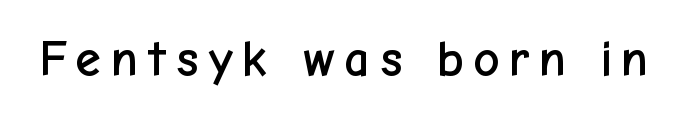
You could not count columns in this text — the font is proportionally spaced. Unmarked baselines from the first word to the last. The type sits square on the baseline with zero lean. The letters carry no serifs — their stems end cleanly without finishing strokes.
